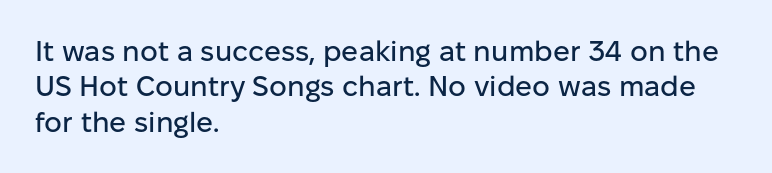
{"serif": "no", "italic": "no", "width": "normal", "stroke_contrast": "low", "x_height": "medium", "monospaced": "no", "underline": "no", "align": "left", "line_spacing": "normal", "line_spacing_ratio": 1.26, "letter_spacing": "normal", "letter_spacing_em": 0.0, "glyph_px": 28}
